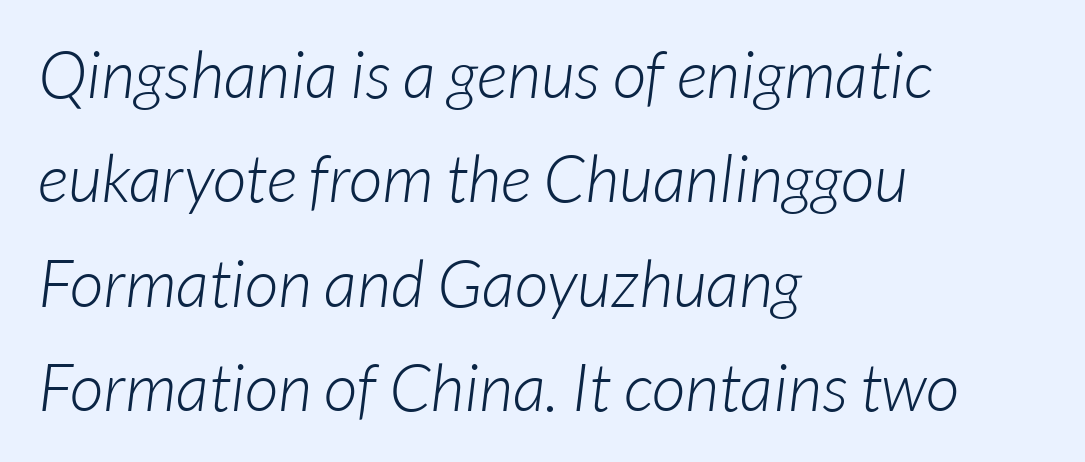
{"serif": "no", "bold": "no", "weight": "light", "width": "normal", "stroke_contrast": "low", "x_height": "medium", "monospaced": "no", "underline": "no", "align": "left", "line_spacing": "normal", "line_spacing_ratio": 1.58, "letter_spacing": "normal", "letter_spacing_em": 0.0, "glyph_px": 66}
